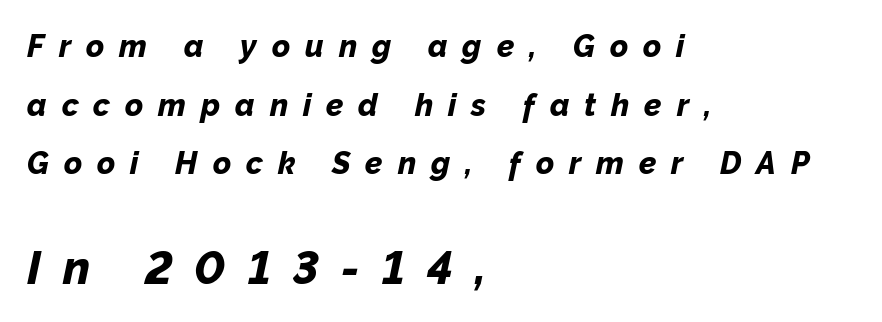
Q: Is the text bold? A: Yes.
Q: Is the text italic (slanted)? A: Yes, it leans right by about 12 degrees.
Q: Is the text underlined? A: No.
Q: How is the paragraph aligned? A: Left-aligned.
Q: Is the spacing between letters normal or unusually wide? A: Unusually wide.
Q: Which block of text is set in a larger size, the first (top) or the second (bottom)? A: The second (bottom) one.
Q: Width (condensed, normal, or wide)? A: Normal.
Q: Stroke contrast? A: Low.
Q: x-height? A: Medium.
Q: Monospaced? A: No.
